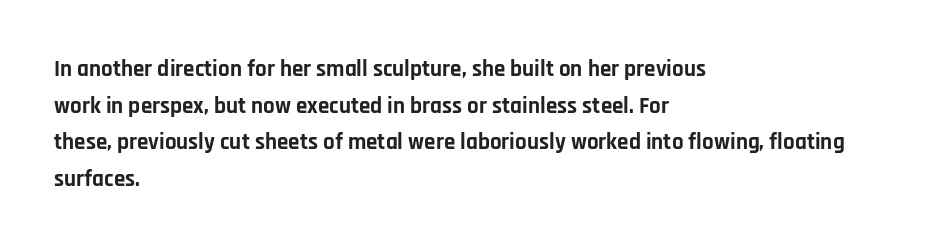
The image shows 23 px bold type, upright; set left-aligned, normal line spacing (1.59x), normal letter spacing, not underlined.
